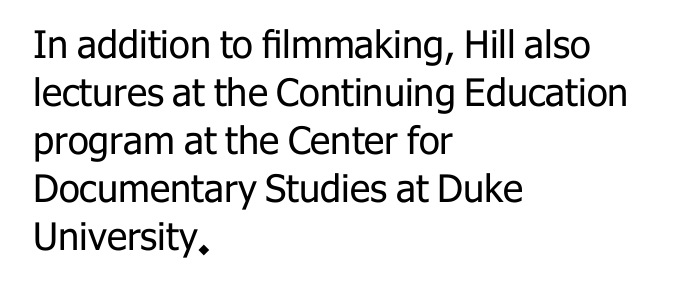
{"serif": "no", "italic": "no", "bold": "no", "weight": "regular", "width": "normal", "stroke_contrast": "low", "x_height": "medium", "monospaced": "no", "underline": "no", "align": "left", "line_spacing": "normal", "line_spacing_ratio": 1.26, "letter_spacing": "normal", "letter_spacing_em": 0.0, "glyph_px": 38}
